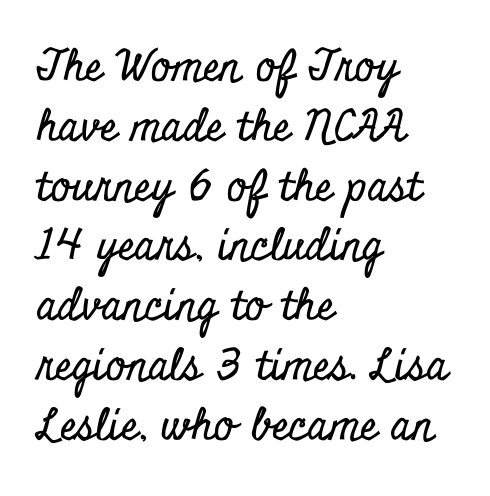
Q: Is the text italic (slanted)? A: Yes.
Q: Is the typeface a serif or a sans-serif typeface? A: Serif.
Q: Is the text underlined? A: No.
Q: How is the paragraph aligned? A: Left-aligned.
Q: Is the spacing between letters normal or unusually wide? A: Normal.
Q: Is the spacing between lines tight, normal or loose? A: Normal.
Q: Width (condensed, normal, or wide)? A: Condensed.
Q: Stroke contrast? A: Low.
Q: x-height? A: Small.
Q: Monospaced? A: No.
